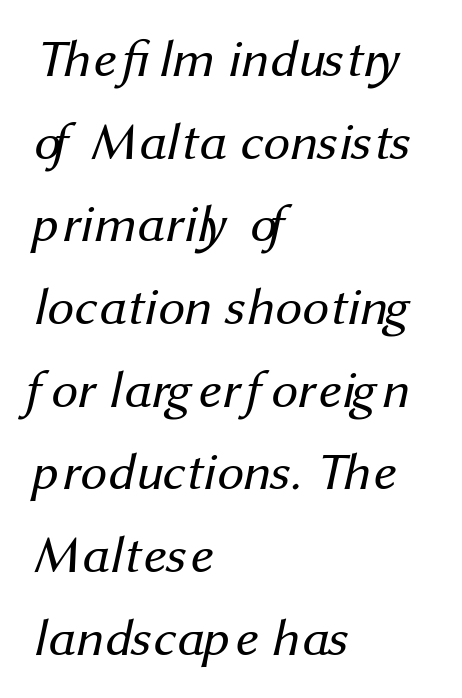
Letters rest on an invisible, unmarked baseline. The paragraph shown leans on its left margin. Is the letter spacing exaggerated? No — it looks like the ordinary default. Is the type heavy? It reads as light-to-regular instead.
